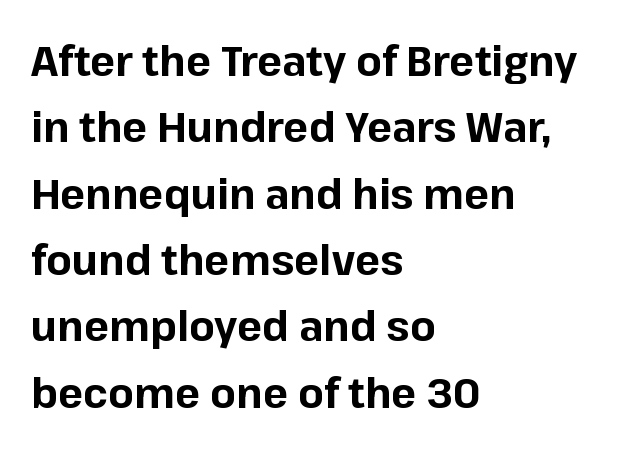
The image shows 42 px bold sans-serif type, upright; set left-aligned, normal line spacing (1.58x), normal letter spacing, not underlined; low stroke contrast and a medium x-height.
